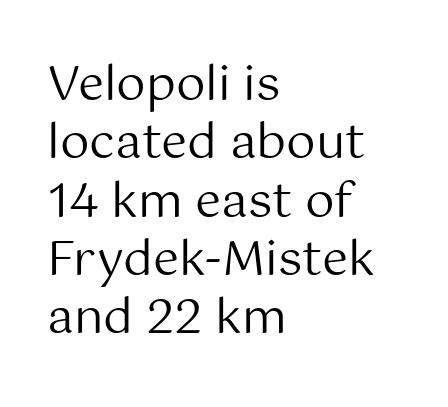
Q: Is the text bold? A: No.
Q: Is the text italic (slanted)? A: No, it is upright.
Q: Is the typeface a serif or a sans-serif typeface? A: Sans-serif.
Q: Is the text underlined? A: No.
Q: How is the paragraph aligned? A: Left-aligned.
Q: Is the spacing between letters normal or unusually wide? A: Normal.
Q: Width (condensed, normal, or wide)? A: Normal.
Q: Stroke contrast? A: Medium.
Q: x-height? A: Medium.
Q: Monospaced? A: No.
